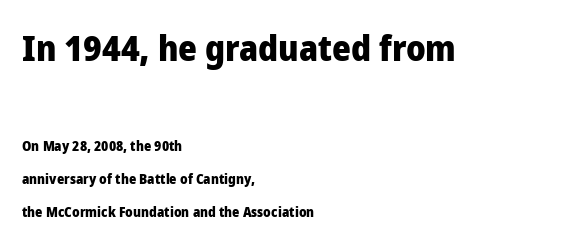
Has an underline been added? It has not. Vertical spacing — loose. What weight is shown? A full bold with thick strokes. The lettering stays uniformly vertical, giving the passage a roman look.
